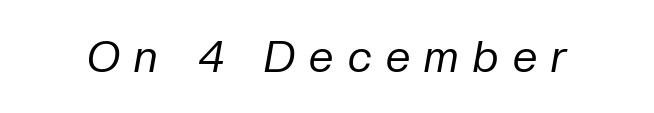
The image shows 44 px regular-weight type, italic (leaning right); set unusually wide letter spacing (+0.33 em), not underlined; low stroke contrast and a medium x-height.
